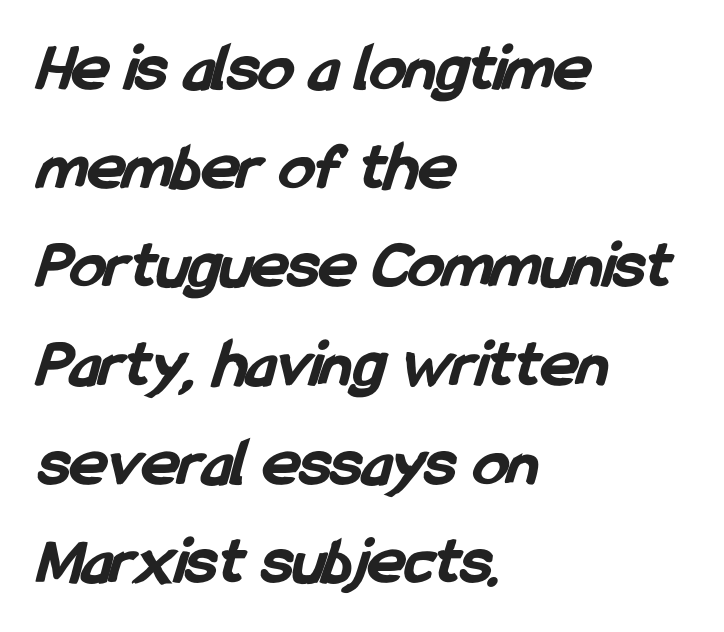
The rendering uses natural spacing where letterforms have individual widths. Which margin do the lines hug? The left one — the right edge is uneven. Any mark beneath the type? The region is blank. The face used here is rendered with its standard letterfit.
